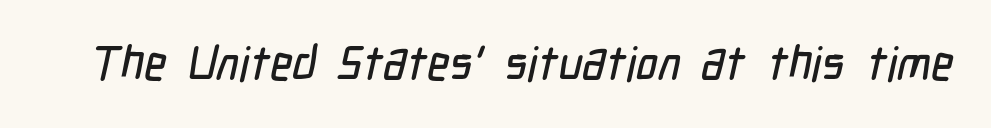
Serifs: no, the terminals of the letterforms are clean. Looks like regular typesetting: each glyph gets only the width it needs. The area under the type is left untouched. Default kerning and tracking; the words read as compact shapes.
